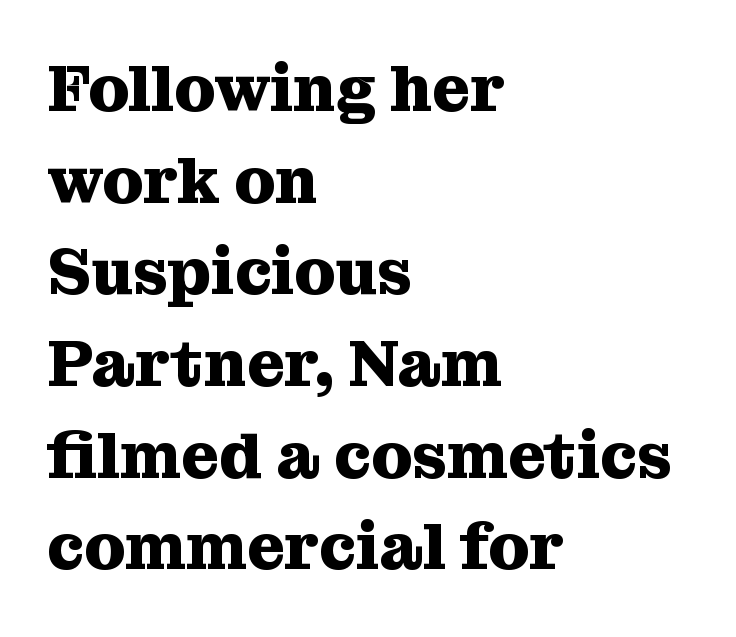
Plain, unruled lines of type. Unlike italic type, these characters show no tilt at all. Reading down the column, the eye jumps a familiar distance to each next line. Its strokes are broad and dark, the hallmark of bold type. Is the block centered? No — it sits flush against the left margin.
